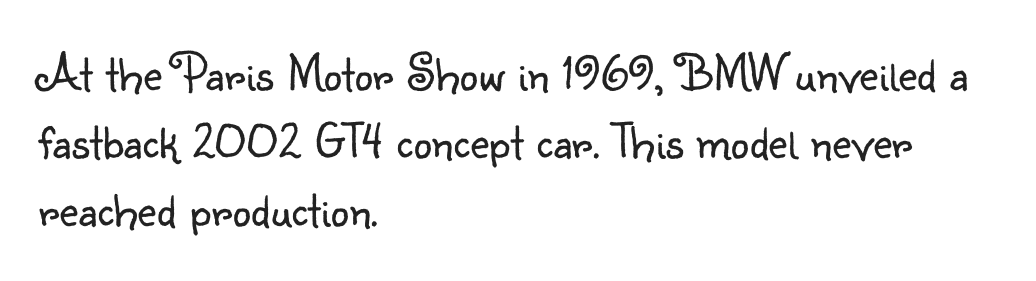
Classification — sans serif. Descenders are the only things crossing below the line. This sample keeps an unexceptional amount of space between lines. The lettering stays uniformly vertical, giving the passage a roman look. The typesetter chose a ragged-right arrangement here. Caption: standard tracking, unaltered.
